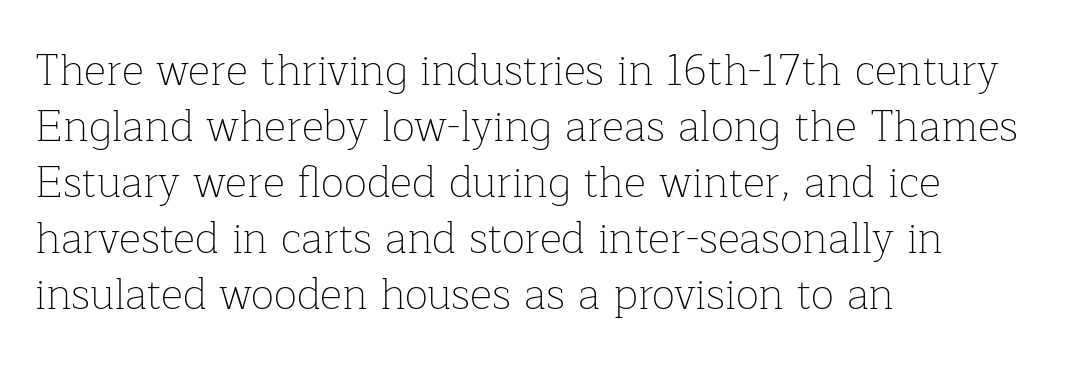
The image shows 43 px thin serif type, upright; set left-aligned, normal line spacing (1.3x), normal letter spacing, not underlined; low stroke contrast and a medium x-height.
